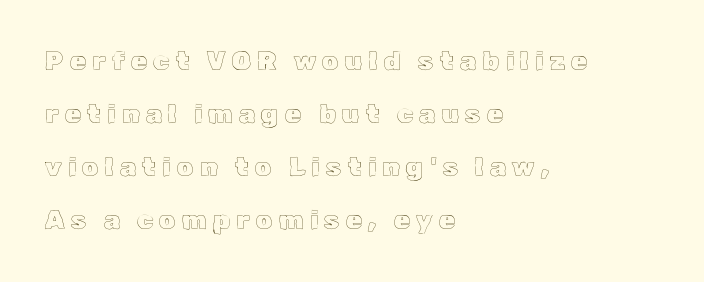
The image shows 26 px text type, upright; set left-aligned, loose line spacing (2.04x), unusually wide letter spacing (+0.24 em), not underlined.
